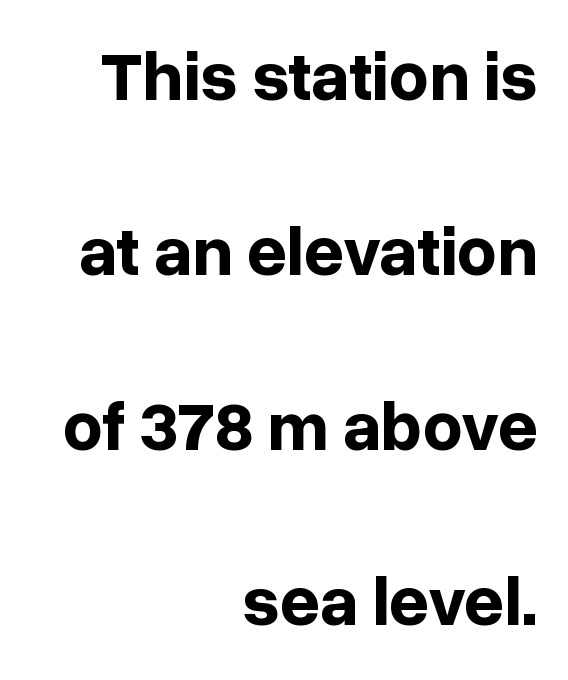
The image shows 70 px bold sans-serif type, upright; set right-aligned, loose line spacing (2.5x), normal letter spacing, not underlined; low stroke contrast and a medium x-height.
